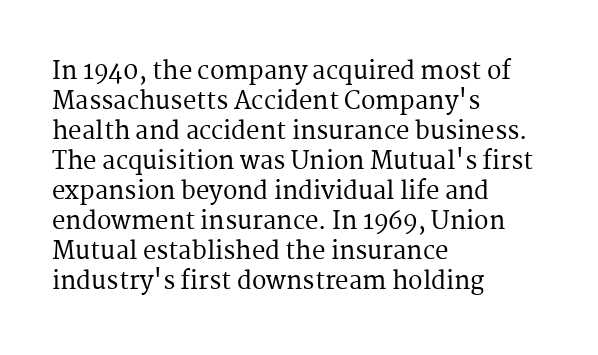
Q: Is the text italic (slanted)? A: No, it is upright.
Q: Is the text underlined? A: No.
Q: How is the paragraph aligned? A: Left-aligned.
Q: Is the spacing between letters normal or unusually wide? A: Normal.
Q: Is the spacing between lines tight, normal or loose? A: Normal.
